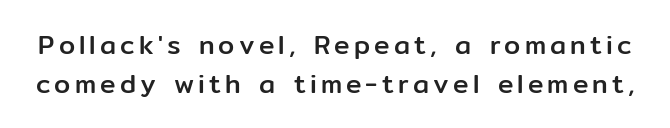
The image shows 26 px text type, upright; set normal line spacing (1.49x), not underlined.
